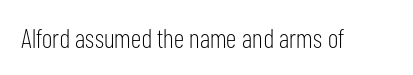
Q: Is the text bold? A: No.
Q: Is the text italic (slanted)? A: No, it is upright.
Q: Is the text underlined? A: No.
Q: Is the spacing between letters normal or unusually wide? A: Normal.
